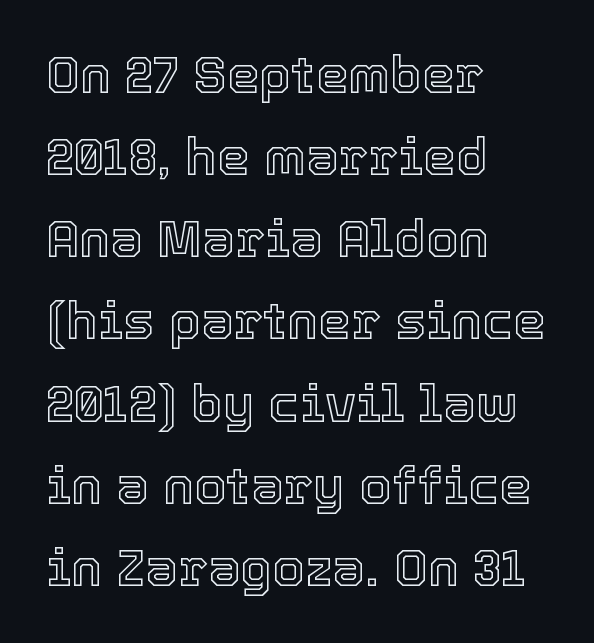
The gaps between neighbouring characters are ordinary and unremarkable. Proportional: the letters do not fall into vertical columns. Each line starts at the same left margin while the right side varies. Letters rest on an invisible, unmarked baseline. Italic: no, the glyphs are upright roman.
